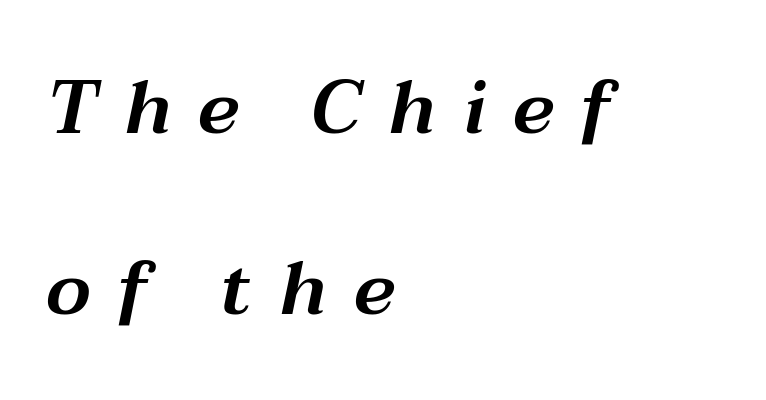
Summary of vertical rhythm: relaxed, with wide interline spacing. Tall strokes in this sample are angled rather than plumb. This rendering uses left alignment, leaving the right contour irregular. Quick note: underline off. Here the designer chose a conventional face with non-uniform glyph widths.
